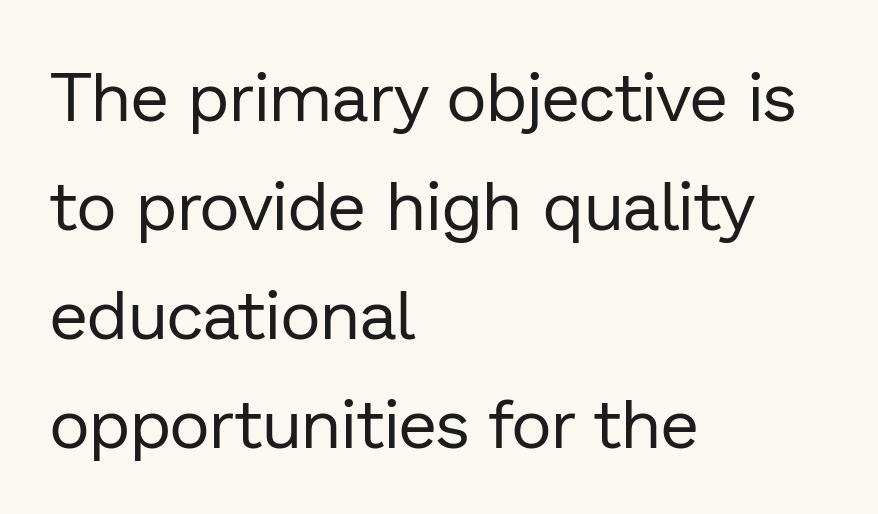
Unlike italic type, these characters show no tilt at all. Proportional: the letters do not fall into vertical columns. The paragraph shown leans on its left margin. Unmarked baselines from the first word to the last.
